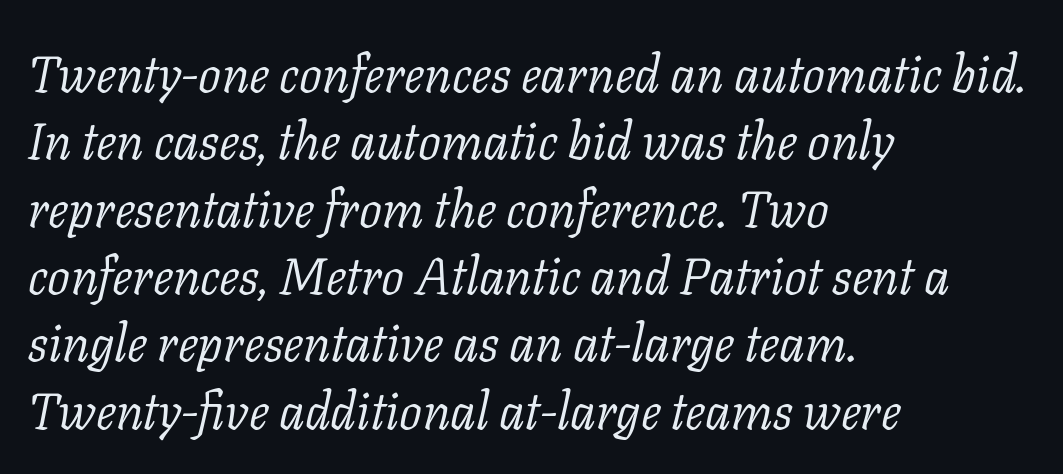
The designer left line spacing at the default. Slanted lettering throughout. The gaps between neighbouring characters are ordinary and unremarkable. The typesetter chose a ragged-right arrangement here. The typeface chosen for these lines features serifs.
